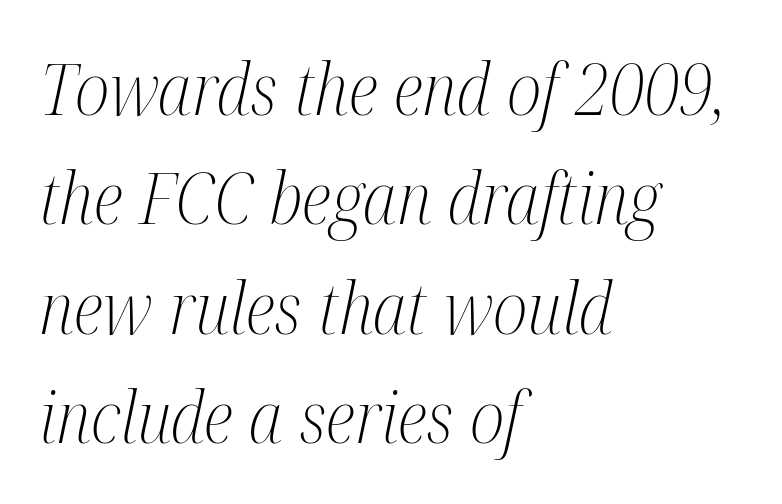
The space directly below the letters is spotless. You can tell it's italic because the verticals aren't actually vertical. Stroke terminals: seriffed. The letters advance in unequal steps, a hallmark of proportional type. Tracking here is standard; glyphs follow each other at the usual distance.
